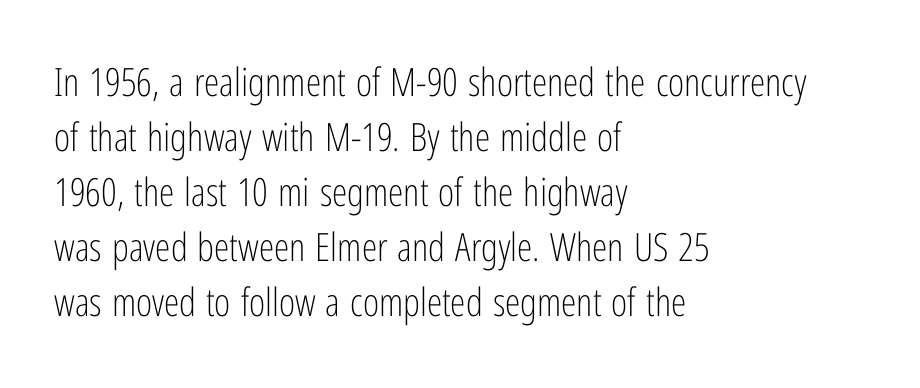
Q: Is the text bold? A: No.
Q: Is the text italic (slanted)? A: No, it is upright.
Q: Is the typeface a serif or a sans-serif typeface? A: Sans-serif.
Q: Is the text underlined? A: No.
Q: How is the paragraph aligned? A: Left-aligned.
Q: Is the spacing between letters normal or unusually wide? A: Normal.
Q: Is the spacing between lines tight, normal or loose? A: Normal.
Q: Width (condensed, normal, or wide)? A: Condensed.
Q: Stroke contrast? A: Low.
Q: x-height? A: Medium.
Q: Monospaced? A: No.
